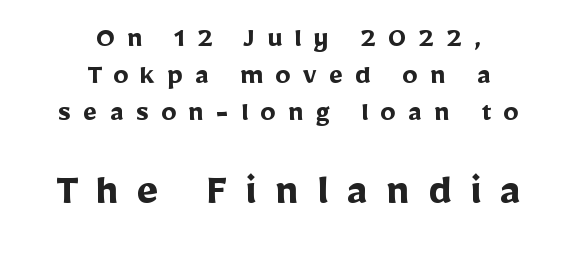
The image shows 47 px semibold sans-serif type, upright; set centered, line spacing 1.19x, unusually wide letter spacing (+0.39 em), not underlined; the second (bottom) block is 1.52x larger; low stroke contrast and a medium x-height.
